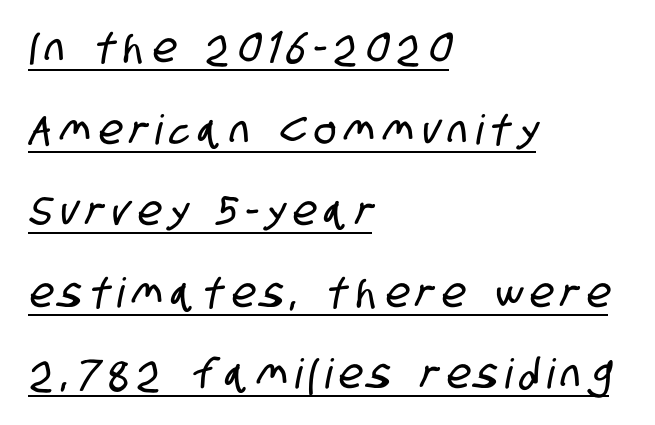
The rendering uses a large line-height, opening up the rows. In terms of letterspacing, this is a distinctly airy, spread setting. The typeface chosen for these lines omits serifs. The ragged edge is on the right, which tells us the setting is flush left. Does a line run under the words? Yes, clearly. Think of a printed novel: that variable character pitch is what you see here.
